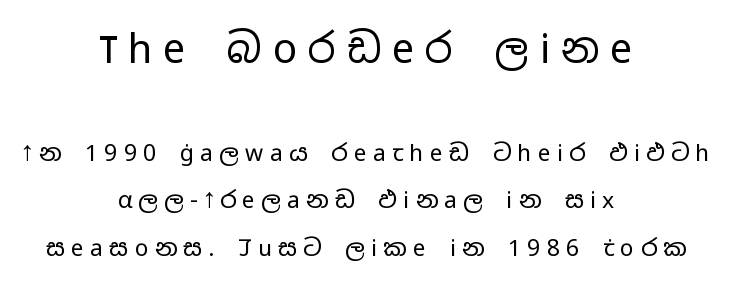
The image shows 40 px regular-weight, wide sans-serif type, upright; set centered, loose line spacing (2.07x), unusually wide letter spacing (+0.27 em), not underlined; the first (top) block is 1.74x larger; low stroke contrast and a medium x-height.
